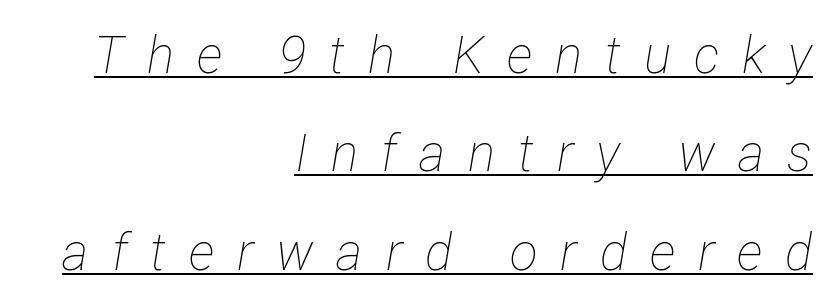
The weight would be labelled regular, book, light, or lighter still. Baseline-to-baseline distance is far greater than the letter height. Note the varied advance widths — an 'i' is clearly narrower than an 'm'. A typographer would call this underscored text. The tracking reads as deliberately expanded to a designer's eye. The glyphs look as if they've been sheared to an angle.
